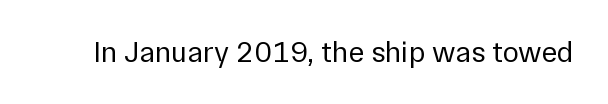
The image shows 30 px regular-weight sans-serif type, upright; set normal letter spacing, not underlined; a medium x-height.
